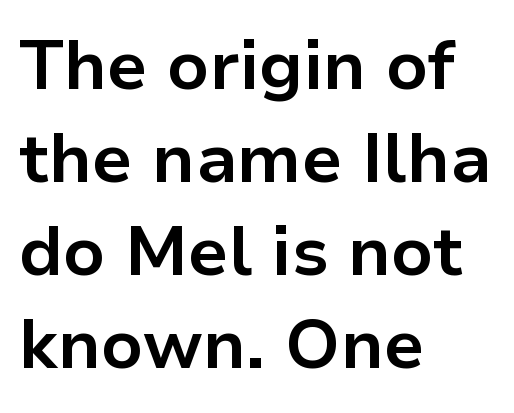
The passage shown is typed in a proportional face where columns would drift. Short note: letters normally spaced. A student would call this left alignment; a typographer would say flush left, rag right. Bold? Absolutely — the strokes are thick and heavy.
